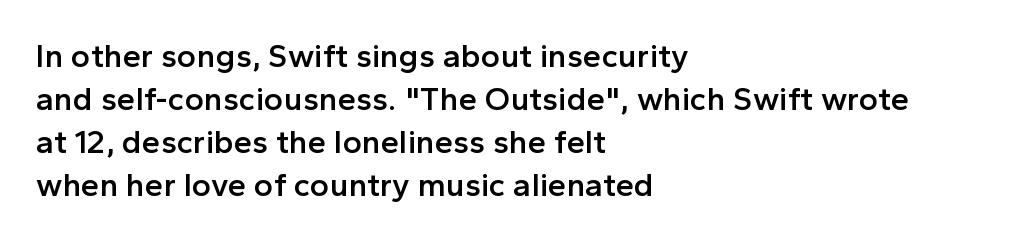
Q: Is the text bold? A: Semi-bold.
Q: Is the text italic (slanted)? A: No, it is upright.
Q: Is the typeface a serif or a sans-serif typeface? A: Sans-serif.
Q: Is the text underlined? A: No.
Q: How is the paragraph aligned? A: Left-aligned.
Q: Is the spacing between letters normal or unusually wide? A: Normal.
Q: Is the spacing between lines tight, normal or loose? A: Normal.
Q: Width (condensed, normal, or wide)? A: Normal.
Q: x-height? A: Medium.
Q: Monospaced? A: No.
